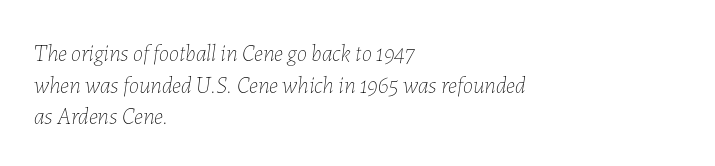
The image shows 23 px text type, italic (leaning right); set left-aligned, normal line spacing (1.38x), normal letter spacing, not underlined.
